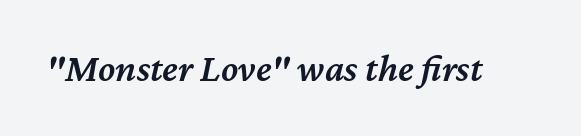
Does extra space separate the letters? No, they use regular spacing. The typography opts for an oblique posture over an upright one. Spacing verdict: proportional, widths tailored to each character. A bare baseline throughout the passage.
